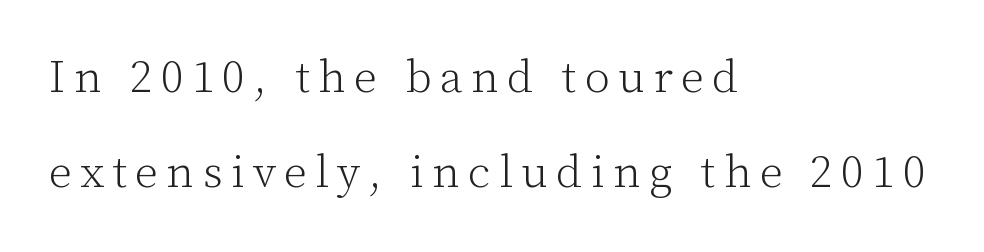
Horizontally, the lines are justified to the leading edge only. Rendered with straight, roman letterforms. This rendering features lettering with no underline. Weight: not bold — regular or lighter. The space between consecutive lines is lavish.
